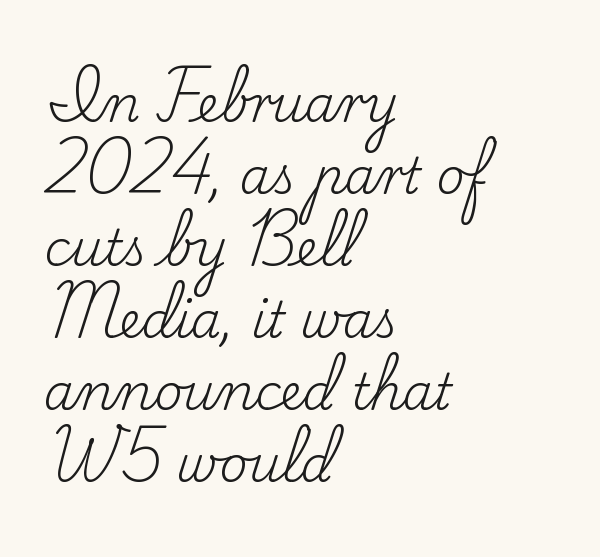
{"serif": "yes", "bold": "no", "weight": "regular", "width": "normal", "stroke_contrast": "low", "x_height": "small", "monospaced": "no", "underline": "no", "align": "left", "line_spacing": "normal", "line_spacing_ratio": 1.47, "letter_spacing": "normal", "letter_spacing_em": 0.0, "glyph_px": 49}
